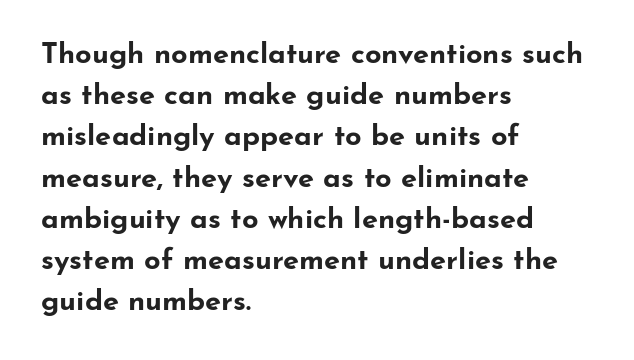
{"serif": "no", "italic": "no", "bold": "yes", "weight": "bold", "width": "wide", "stroke_contrast": "low", "x_height": "small", "monospaced": "no", "underline": "no", "align": "left", "line_spacing": "normal", "line_spacing_ratio": 1.42, "letter_spacing": "normal", "letter_spacing_em": 0.0, "glyph_px": 29}
